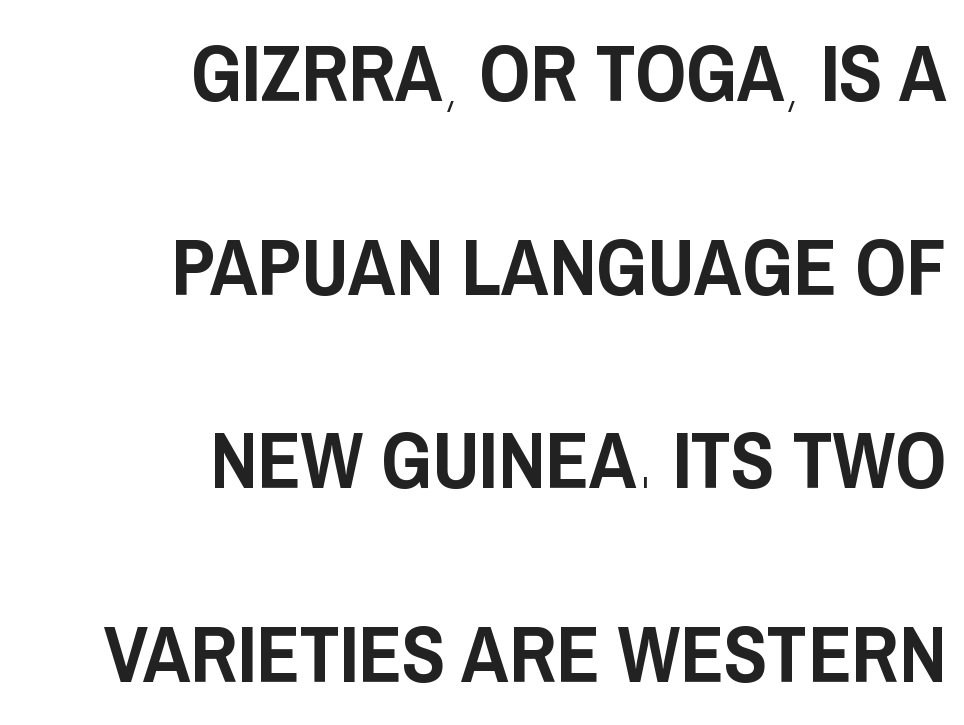
Italic? Not at all — the glyphs are vertical. Unmarked baselines from the first word to the last. Short and long lines alike share a common ending point at right. Note the varied advance widths — an 'i' is clearly narrower than an 'm'.
